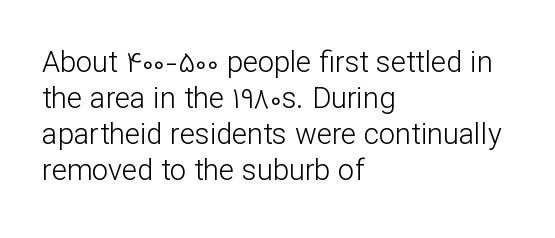
{"serif": "no", "italic": "no", "bold": "no", "weight": "light", "width": "normal", "stroke_contrast": "low", "x_height": "medium", "monospaced": "no", "underline": "no", "align": "left", "line_spacing_ratio": 1.24, "letter_spacing": "normal", "letter_spacing_em": 0.0, "glyph_px": 29}
